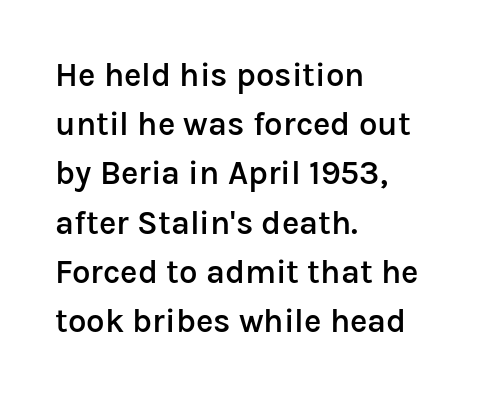
The image shows 33 px semibold sans-serif type, upright; set left-aligned, normal line spacing (1.49x), normal letter spacing, not underlined; low stroke contrast and a medium x-height.
